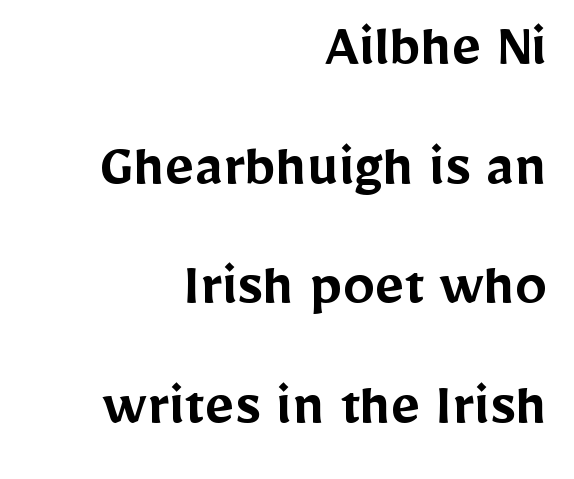
Q: Is the text bold? A: Semi-bold.
Q: Is the text italic (slanted)? A: No, it is upright.
Q: Is the typeface a serif or a sans-serif typeface? A: Sans-serif.
Q: Is the text underlined? A: No.
Q: How is the paragraph aligned? A: Right-aligned.
Q: Is the spacing between letters normal or unusually wide? A: Normal.
Q: Width (condensed, normal, or wide)? A: Normal.
Q: Stroke contrast? A: Low.
Q: x-height? A: Medium.
Q: Monospaced? A: No.
